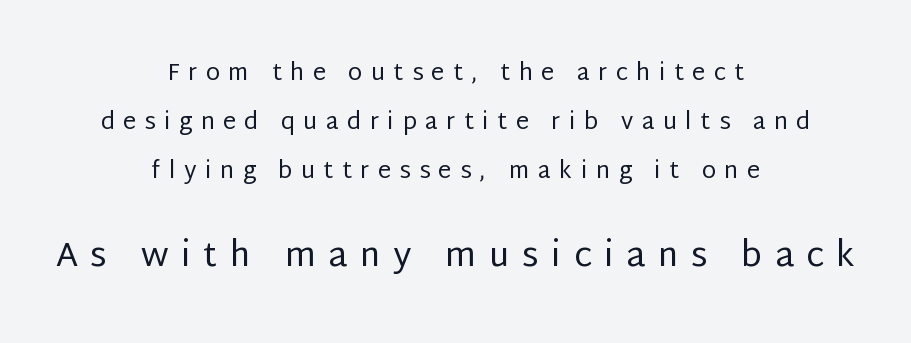
{"serif": "no", "italic": "no", "bold": "no", "weight": "regular", "width": "normal", "stroke_contrast": "low", "x_height": "large", "monospaced": "no", "underline": "no", "align": "center", "line_spacing": "loose", "line_spacing_ratio": 2.12, "letter_spacing": "wide", "letter_spacing_em": 0.37, "larger_block": "second", "size_ratio": 1.48, "glyph_px": 34}
